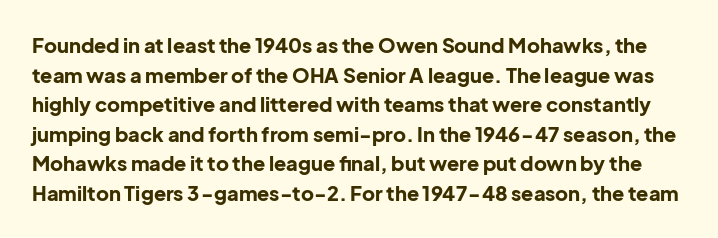
How are the letters spaced? Ordinarily, with no added tracking. Descenders hang freely into open space. A roman cut, with each character standing at attention. The typesetting leans heavy: a genuine bold. Reading down the column, the eye jumps a familiar distance to each next line.
